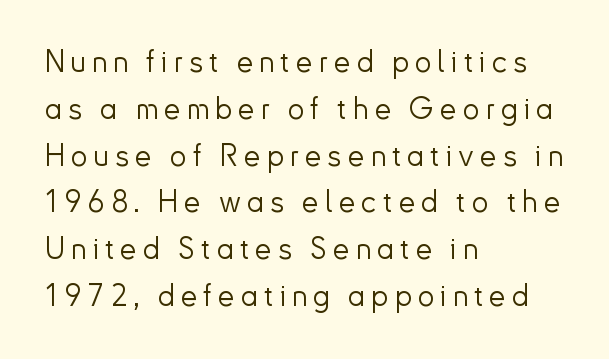
The image shows 30 px light sans-serif type, upright; set left-aligned, normal line spacing (1.56x), unusually wide letter spacing (+0.2 em), not underlined; low stroke contrast and a small x-height.
